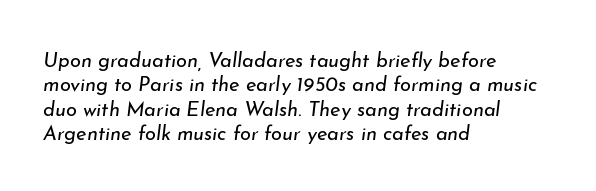
{"italic": "yes", "lean": "right", "slant_degrees": 7, "bold": "no", "underline": "no", "align": "left", "line_spacing_ratio": 1.22, "letter_spacing": "normal", "letter_spacing_em": 0.0, "glyph_px": 20}
